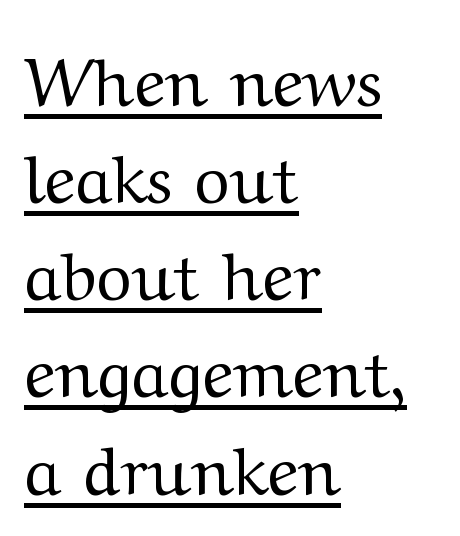
{"serif": "yes", "italic": "no", "bold": "no", "weight": "regular", "width": "wide", "stroke_contrast": "medium", "x_height": "medium", "monospaced": "no", "underline": "yes", "align": "left", "line_spacing": "normal", "line_spacing_ratio": 1.45, "letter_spacing": "normal", "letter_spacing_em": 0.0, "glyph_px": 67}
